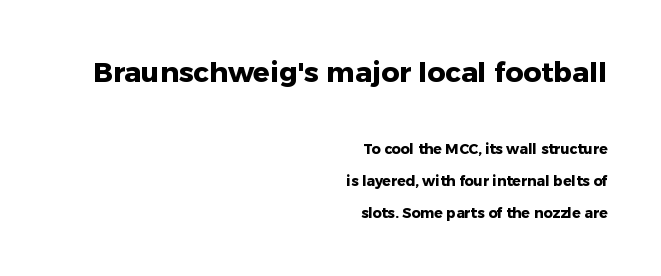
The image shows 28 px heavy sans-serif type, upright; set right-aligned, loose line spacing (2.27x), normal letter spacing, not underlined; the first (top) block is 2.0x larger; low stroke contrast and a medium x-height.
